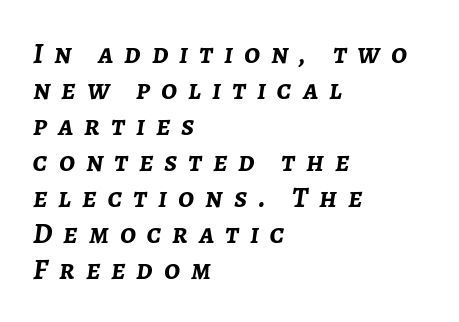
{"italic": "yes", "lean": "right", "slant_degrees": 7, "bold": "yes", "weight": "semibold", "width": "normal", "stroke_contrast": "low", "x_height": "medium", "monospaced": "no", "underline": "no", "align": "left", "line_spacing_ratio": 1.24, "letter_spacing": "wide", "letter_spacing_em": 0.38, "glyph_px": 29}
